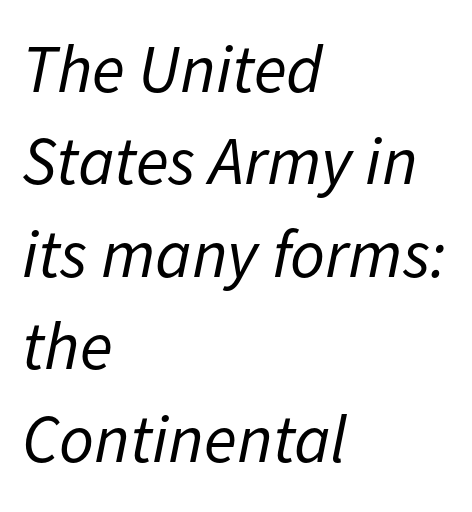
Q: Is the text bold? A: No.
Q: Is the text italic (slanted)? A: Yes, it leans right by about 11 degrees.
Q: Is the text underlined? A: No.
Q: How is the paragraph aligned? A: Left-aligned.
Q: Is the spacing between letters normal or unusually wide? A: Normal.
Q: Is the spacing between lines tight, normal or loose? A: Normal.
Q: Width (condensed, normal, or wide)? A: Normal.
Q: Stroke contrast? A: Low.
Q: x-height? A: Medium.
Q: Monospaced? A: No.
